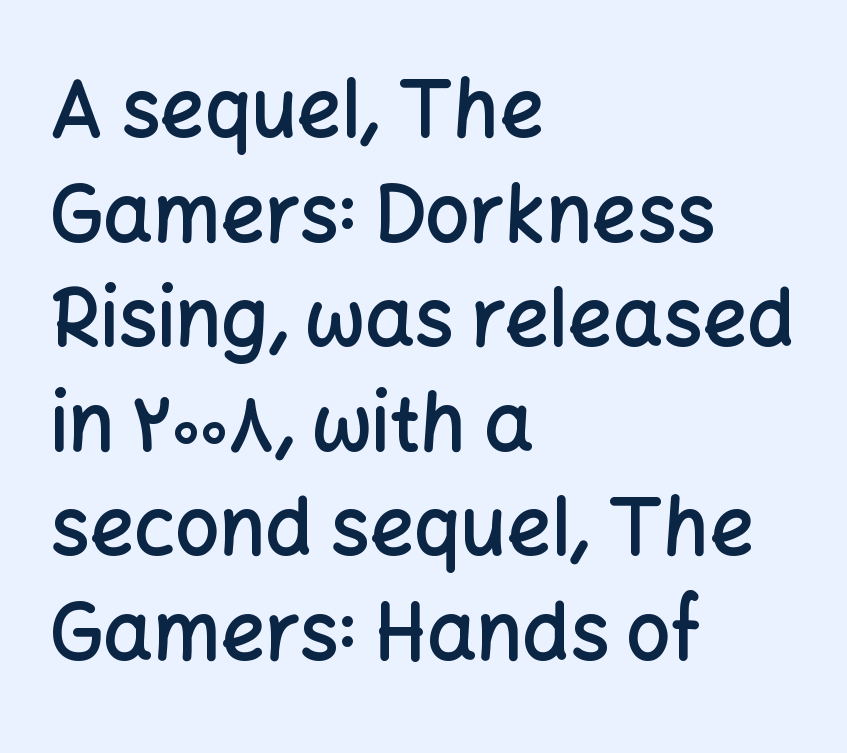
This sample has the flowing, uneven cadence of proportional lettering. The paragraph shown leans on its left margin. Letterform terminals end flat and unadorned throughout the passage. Quick note: not italic, upright.
